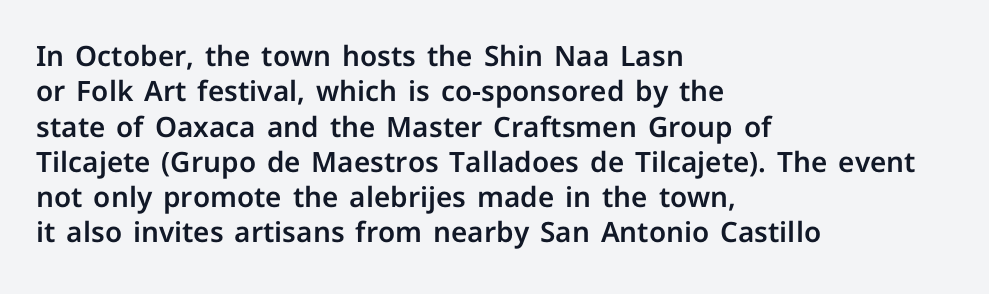
These lines are rendered in a variable-pitch font. Beneath every word, the page is bare. Vertically, the passage feels balanced, rows spaced as you'd expect. The characters display no serif detailing; their extremities are plain. The gaps between neighbouring characters are ordinary and unremarkable.
